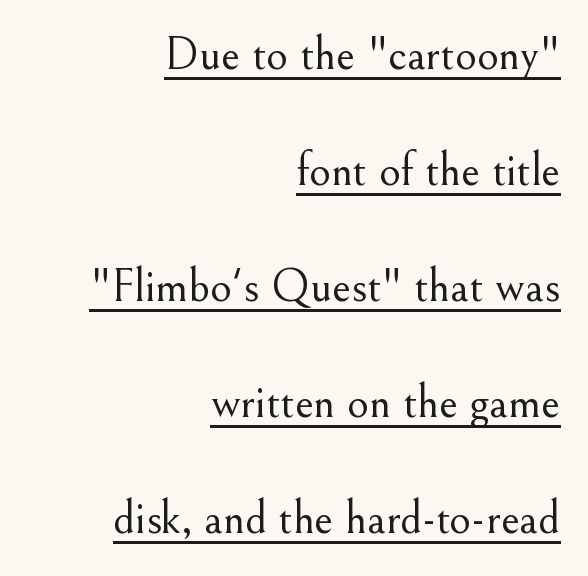
The image shows 47 px light serif type, upright; set right-aligned, loose line spacing (2.47x), normal letter spacing, underlined; medium stroke contrast and a small x-height.
